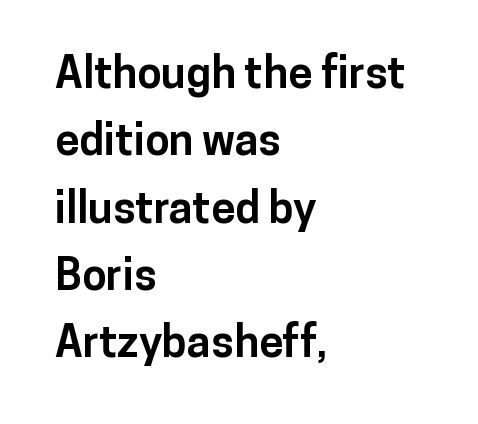
The image shows 44 px bold sans-serif type, upright; set left-aligned, normal line spacing (1.53x), normal letter spacing, not underlined; low stroke contrast and a medium x-height.
